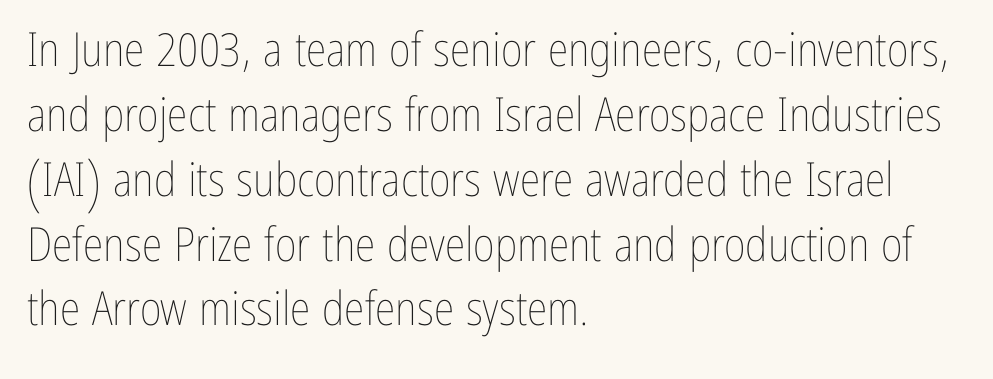
The image shows 47 px thin, condensed type, upright; set left-aligned, normal line spacing (1.38x), normal letter spacing, not underlined; low stroke contrast and a medium x-height.
